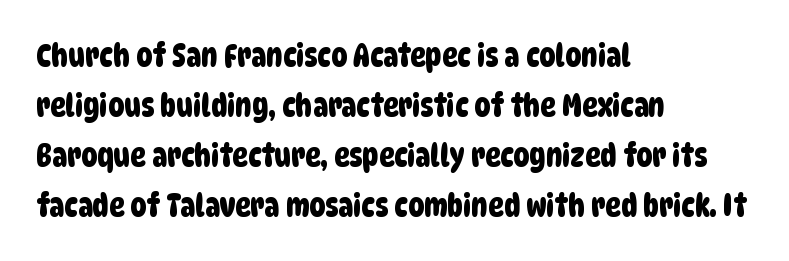
{"serif": "no", "width": "condensed", "stroke_contrast": "low", "x_height": "large", "monospaced": "no", "underline": "no", "align": "left", "line_spacing": "normal", "line_spacing_ratio": 1.56, "letter_spacing": "normal", "letter_spacing_em": 0.0, "glyph_px": 32}
